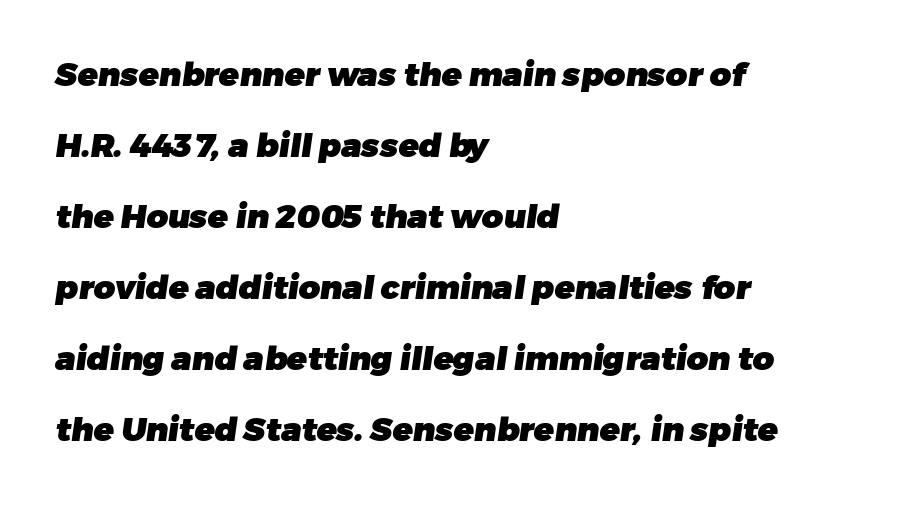
{"serif": "no", "bold": "yes", "weight": "heavy", "width": "normal", "stroke_contrast": "low", "x_height": "medium", "monospaced": "no", "underline": "no", "align": "left", "line_spacing": "loose", "line_spacing_ratio": 2.15, "letter_spacing": "normal", "letter_spacing_em": 0.0, "glyph_px": 33}
